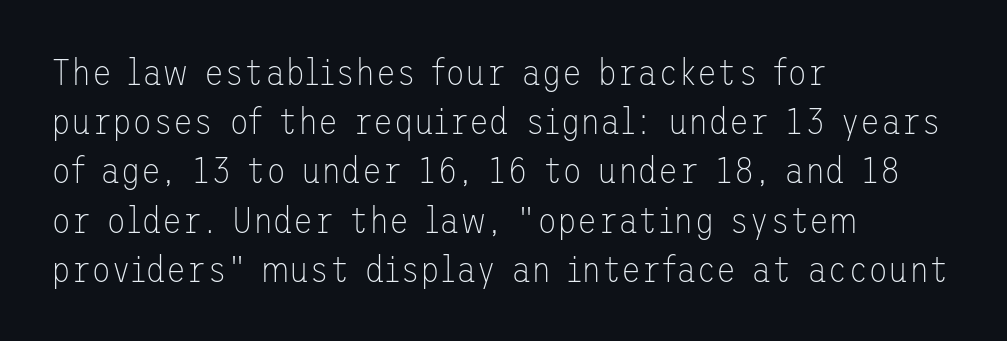
{"serif": "no", "italic": "no", "bold": "no", "weight": "thin", "width": "normal", "stroke_contrast": "low", "x_height": "medium", "underline": "no", "align": "left", "line_spacing": "normal", "line_spacing_ratio": 1.33, "letter_spacing": "normal", "letter_spacing_em": 0.0, "glyph_px": 37}
